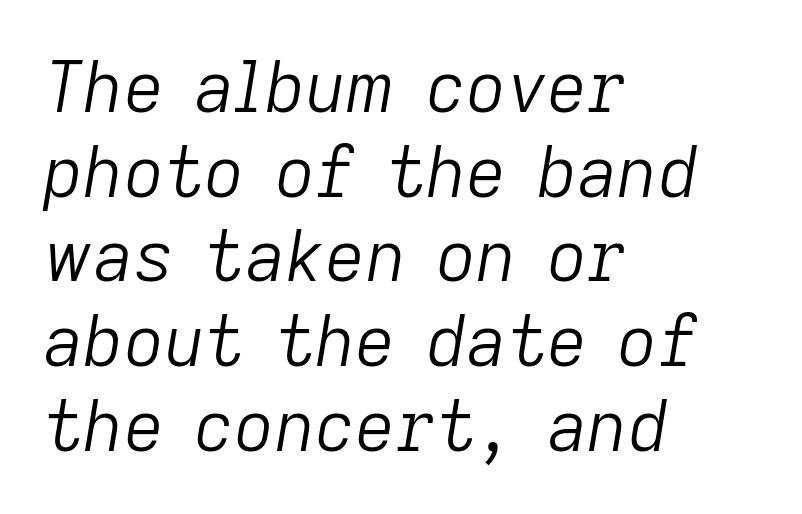
Honestly, the letter spacing is just normal — you wouldn't notice it. These lines are set flush left with a ragged right edge. Check under the words: just untouched page. A quiet, ordinary-to-light weight characterises the typeface. Does the lettering tilt? It does — this is italic. A typesetter would call this proportional, since set widths differ per character.
